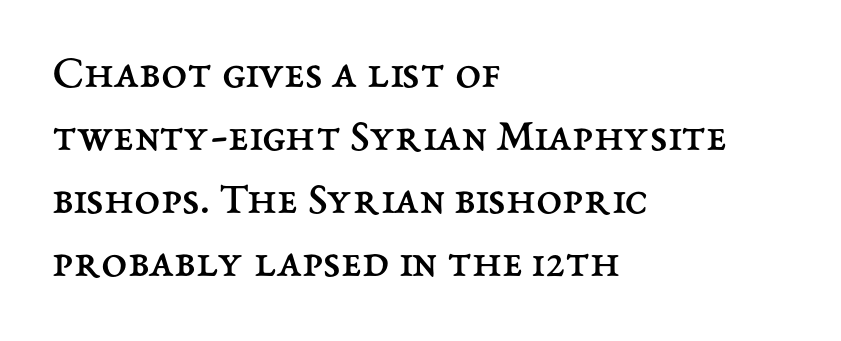
Q: Is the text bold? A: No.
Q: Is the text italic (slanted)? A: No, it is upright.
Q: Is the text underlined? A: No.
Q: How is the paragraph aligned? A: Left-aligned.
Q: Is the spacing between letters normal or unusually wide? A: Normal.
Q: Is the spacing between lines tight, normal or loose? A: Normal.
Q: Width (condensed, normal, or wide)? A: Normal.
Q: Stroke contrast? A: Medium.
Q: x-height? A: Medium.
Q: Monospaced? A: No.
